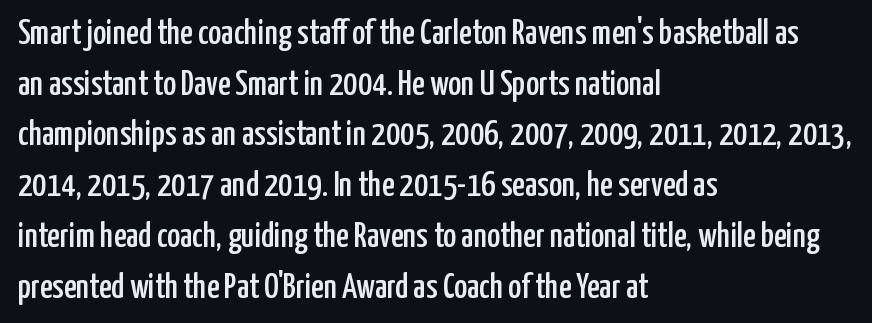
Q: Is the text italic (slanted)? A: No, it is upright.
Q: Is the typeface a serif or a sans-serif typeface? A: Sans-serif.
Q: Is the text underlined? A: No.
Q: How is the paragraph aligned? A: Left-aligned.
Q: Is the spacing between letters normal or unusually wide? A: Normal.
Q: Is the spacing between lines tight, normal or loose? A: Normal.
Q: Width (condensed, normal, or wide)? A: Condensed.
Q: Stroke contrast? A: Low.
Q: x-height? A: Medium.
Q: Monospaced? A: No.
